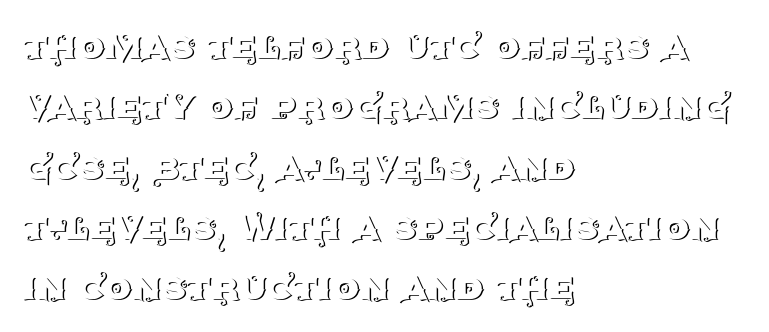
The image shows 44 px thin serif type, upright; set left-aligned, normal line spacing (1.37x), normal letter spacing, not underlined; medium stroke contrast and a large x-height.
